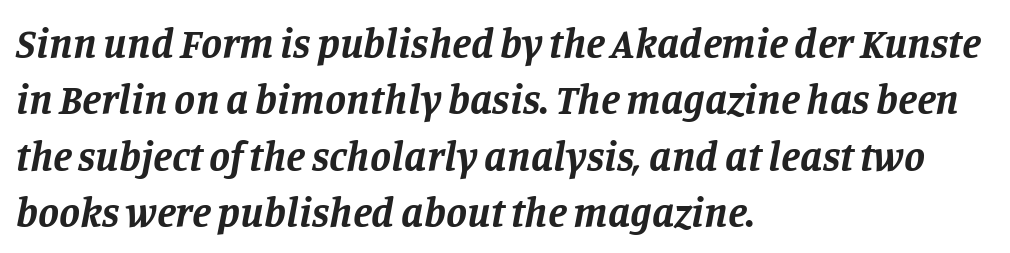
The image shows 42 px bold serif type, italic (leaning right); set left-aligned, normal line spacing (1.34x), normal letter spacing, not underlined; low stroke contrast and a large x-height.
